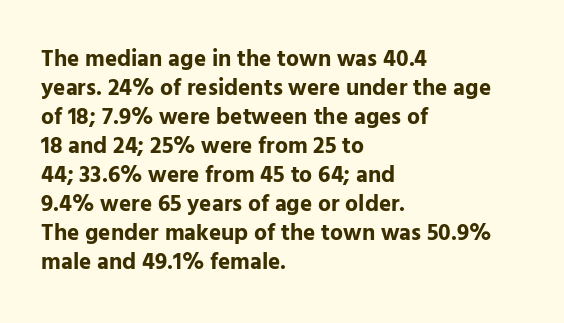
Q: Is the text bold? A: Yes.
Q: Is the text italic (slanted)? A: No, it is upright.
Q: Is the text underlined? A: No.
Q: How is the paragraph aligned? A: Left-aligned.
Q: Is the spacing between letters normal or unusually wide? A: Normal.
Q: Is the spacing between lines tight, normal or loose? A: Normal.
